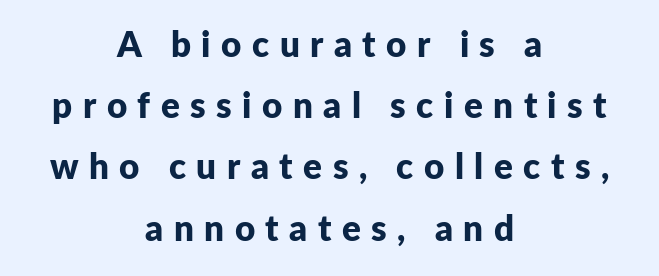
Caption: bold face, heavy strokes. Unlike a traditional serif, this face leaves its strokes unadorned. Tall strokes in this sample are plumb rather than angled. Character widths vary here, with narrow letters taking less room than wide ones. The string is rendered with underlining switched off. The gaps between neighbouring characters are conspicuously large.
